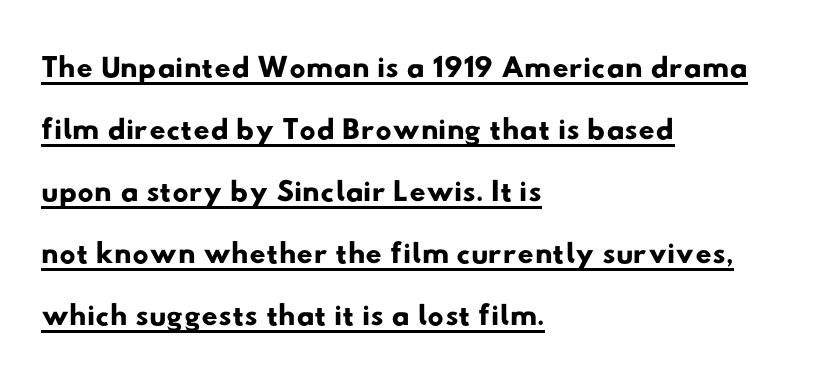
What decoration does the sample have? An underline. Is the letter spacing exaggerated? No — it looks like the ordinary default. Regarding serifs, this sample does without them. Honestly, the row spacing looks completely unremarkable. Note the varied advance widths — an 'i' is clearly narrower than an 'm'. Left-aligned paragraph, ragged on the right.
